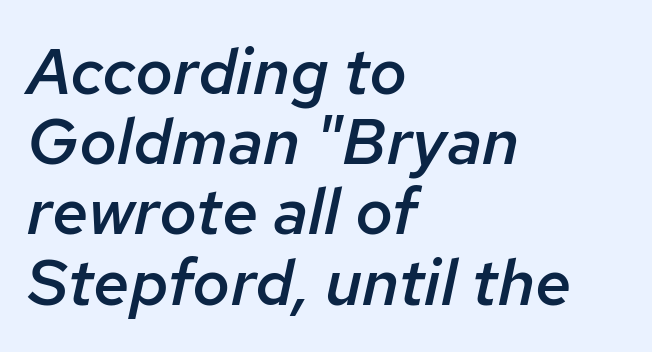
{"italic": "yes", "lean": "right", "slant_degrees": 12, "bold": "semi", "weight": "semibold", "width": "normal", "stroke_contrast": "low", "x_height": "medium", "monospaced": "no", "underline": "no", "align": "left", "line_spacing": "tight", "line_spacing_ratio": 1.08, "letter_spacing": "normal", "letter_spacing_em": 0.0, "glyph_px": 65}
